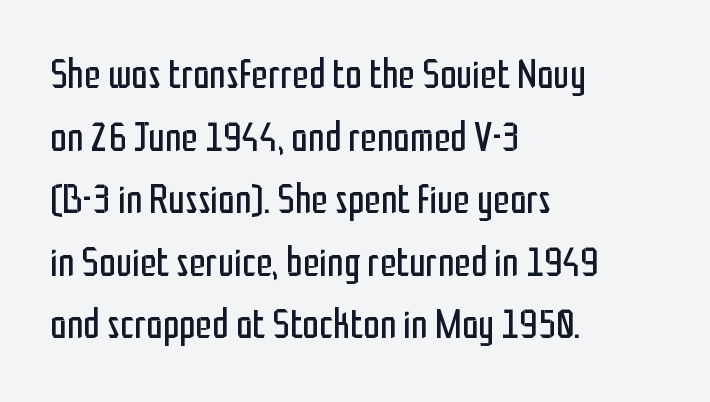
{"serif": "no", "italic": "no", "bold": "no", "weight": "regular", "width": "condensed", "stroke_contrast": "low", "x_height": "medium", "monospaced": "no", "underline": "no", "align": "left", "line_spacing": "normal", "line_spacing_ratio": 1.49, "letter_spacing": "normal", "letter_spacing_em": 0.0, "glyph_px": 42}
